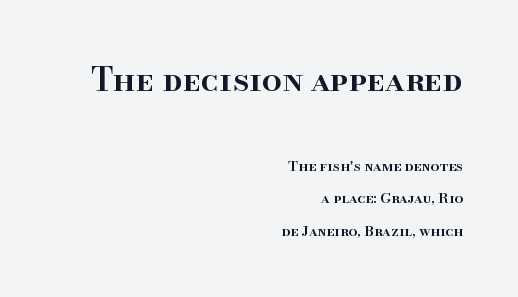
{"serif": "yes", "italic": "no", "bold": "semi", "weight": "semibold", "width": "normal", "stroke_contrast": "high", "x_height": "small", "monospaced": "no", "underline": "no", "align": "right", "line_spacing": "loose", "line_spacing_ratio": 2.32, "letter_spacing": "normal", "letter_spacing_em": 0.0, "larger_block": "first", "size_ratio": 2.29, "glyph_px": 32}
